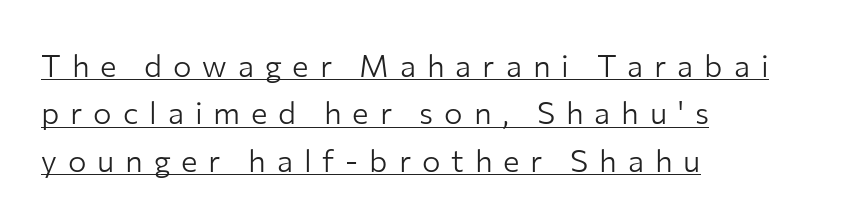
Q: Is the text bold? A: No.
Q: Is the text italic (slanted)? A: No, it is upright.
Q: Is the typeface a serif or a sans-serif typeface? A: Sans-serif.
Q: Is the text underlined? A: Yes.
Q: How is the paragraph aligned? A: Left-aligned.
Q: Is the spacing between letters normal or unusually wide? A: Unusually wide.
Q: Is the spacing between lines tight, normal or loose? A: Normal.
Q: Width (condensed, normal, or wide)? A: Normal.
Q: Stroke contrast? A: Low.
Q: x-height? A: Medium.
Q: Monospaced? A: No.
